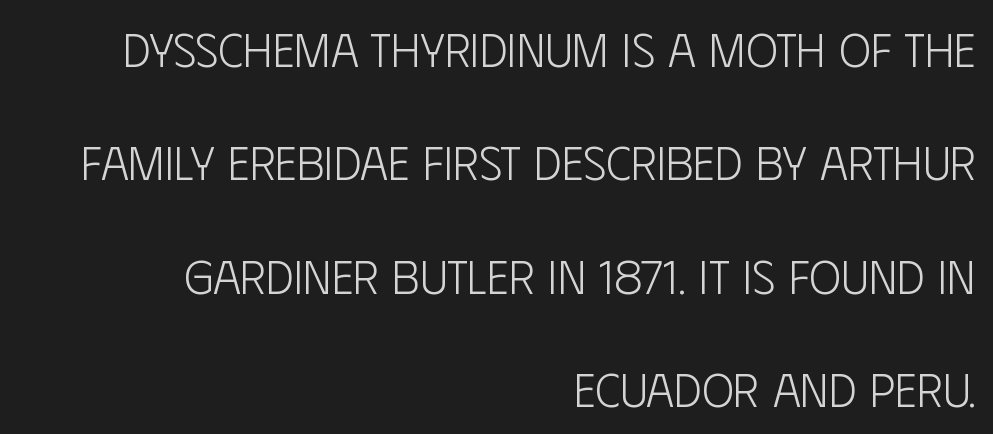
{"serif": "no", "italic": "no", "bold": "no", "weight": "light", "width": "condensed", "stroke_contrast": "low", "x_height": "large", "monospaced": "no", "underline": "no", "align": "right", "line_spacing": "loose", "line_spacing_ratio": 2.36, "letter_spacing": "normal", "letter_spacing_em": 0.0, "glyph_px": 48}
